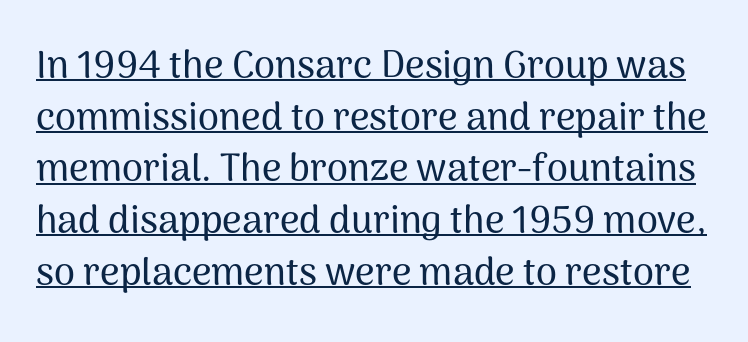
I'd call this a sans setting — the letters go barefoot. The string is rendered with underlining switched on. The face used here is rendered with its standard letterfit. Designer's note — italics off, roman on.
